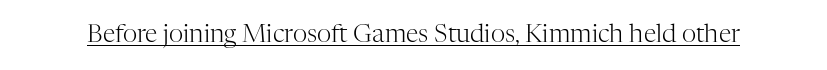
{"italic": "no", "bold": "no", "underline": "yes", "letter_spacing": "normal", "letter_spacing_em": 0.0, "glyph_px": 25}
